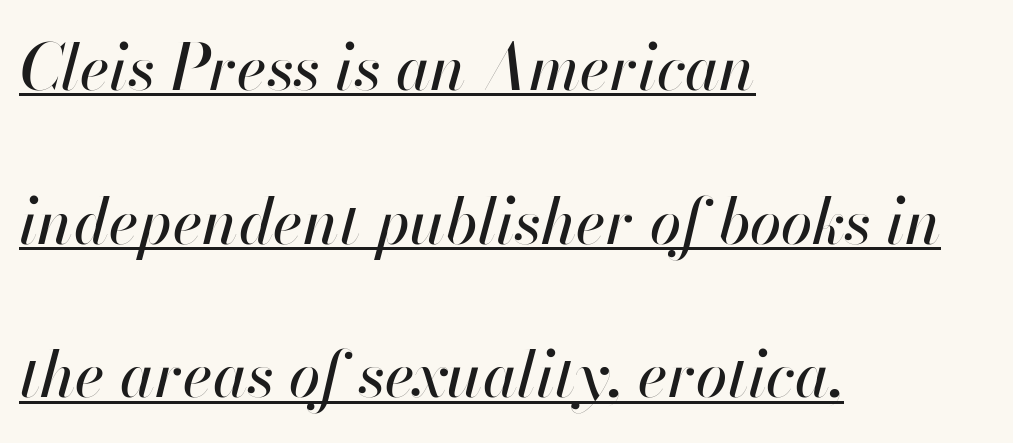
The string is rendered with underlining switched on. Letter spacing: default. Is the type slanted? Yes — the strokes lean at a clear angle. This block would shrink considerably if given ordinary leading; it's expanded now. One-word summary of the alignment: left.
